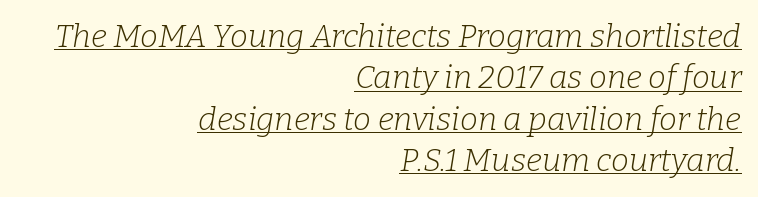
{"serif": "yes", "italic": "yes", "lean": "right", "slant_degrees": 9, "bold": "no", "weight": "light", "width": "normal", "stroke_contrast": "low", "x_height": "medium", "monospaced": "no", "underline": "yes", "align": "right", "line_spacing": "normal", "line_spacing_ratio": 1.29, "letter_spacing": "normal", "letter_spacing_em": 0.0, "glyph_px": 32}
